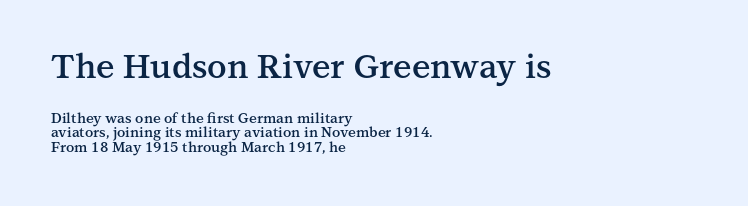
{"serif": "yes", "italic": "no", "bold": "semi", "weight": "semibold", "width": "normal", "stroke_contrast": "medium", "x_height": "medium", "monospaced": "no", "underline": "no", "align": "left", "line_spacing": "tight", "line_spacing_ratio": 1.02, "letter_spacing": "normal", "letter_spacing_em": 0.0, "larger_block": "first", "size_ratio": 2.36, "glyph_px": 33}
